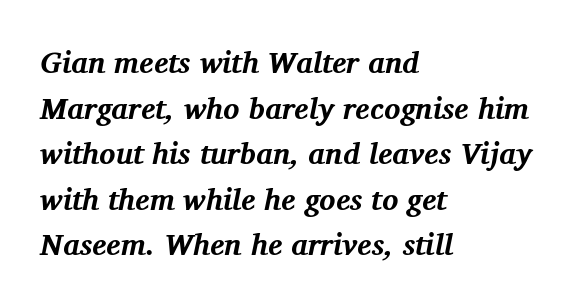
{"serif": "yes", "italic": "yes", "lean": "right", "slant_degrees": 11, "bold": "yes", "weight": "bold", "width": "normal", "stroke_contrast": "medium", "x_height": "medium", "monospaced": "no", "underline": "no", "align": "left", "line_spacing": "normal", "line_spacing_ratio": 1.52, "letter_spacing": "normal", "letter_spacing_em": 0.0, "glyph_px": 30}
